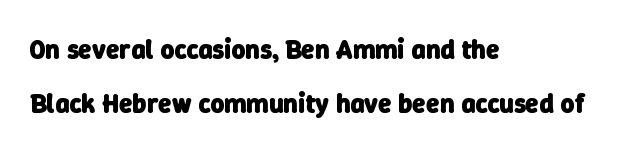
{"bold": "yes", "underline": "no", "align": "left", "line_spacing": "loose", "line_spacing_ratio": 2.0, "letter_spacing": "normal", "letter_spacing_em": 0.0, "glyph_px": 27}
